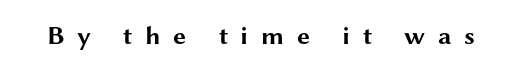
{"italic": "no", "bold": "yes", "underline": "no", "letter_spacing": "wide", "letter_spacing_em": 0.49, "glyph_px": 26}
